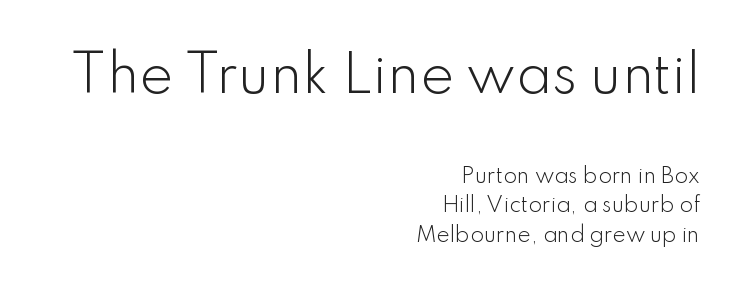
The image shows 51 px light sans-serif type, upright; set right-aligned, normal line spacing (1.47x), normal letter spacing, not underlined; the first (top) block is 2.55x larger; low stroke contrast and a small x-height.
